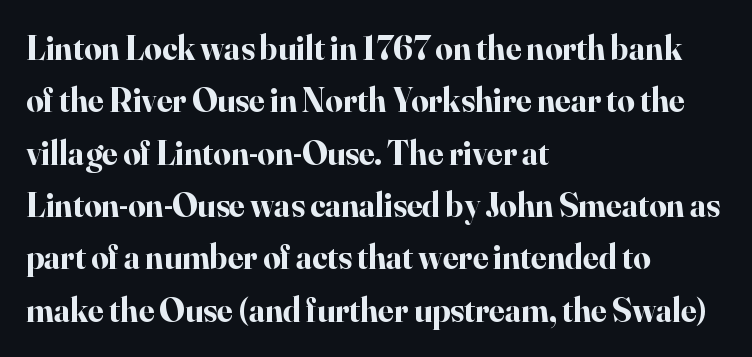
{"serif": "yes", "italic": "no", "bold": "yes", "weight": "bold", "width": "normal", "stroke_contrast": "high", "x_height": "small", "monospaced": "no", "underline": "no", "align": "left", "line_spacing": "normal", "line_spacing_ratio": 1.54, "letter_spacing": "normal", "letter_spacing_em": 0.0, "glyph_px": 34}
